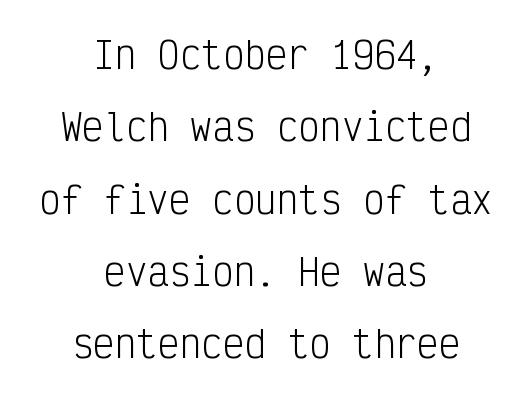
{"serif": "no", "italic": "no", "bold": "no", "weight": "light", "width": "condensed", "stroke_contrast": "low", "x_height": "medium", "monospaced": "yes", "underline": "no", "align": "center", "line_spacing": "loose", "line_spacing_ratio": 2.01, "letter_spacing": "normal", "letter_spacing_em": 0.0, "glyph_px": 36}
